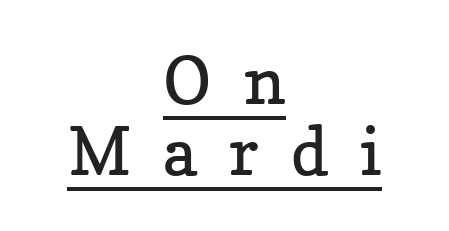
The image shows 66 px regular-weight serif type, upright; set centered, tight line spacing (1.08x), unusually wide letter spacing (+0.49 em), underlined; low stroke contrast and a medium x-height.
